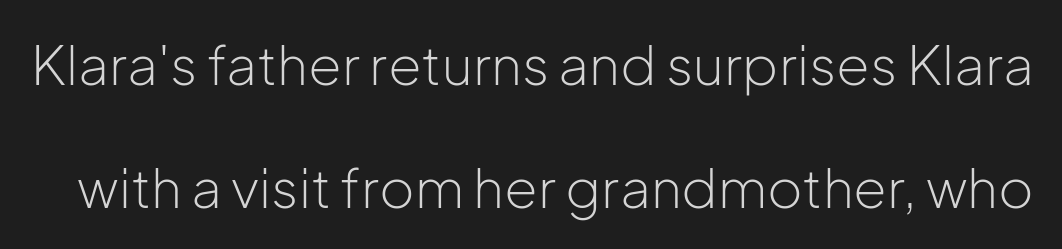
Is this a fixed-width face? No — the glyphs have proportional, varying widths. Regarding leading, the lines here are spaced well apart. The strip under each line holds only bare page. Each letter's strokes conclude bluntly, with no projecting serifs. This is not heavy type; no bold has been used. Every character sits straight up, as roman type does.
